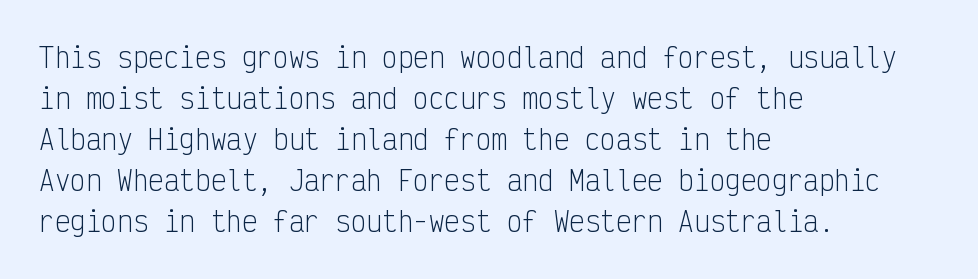
Q: Is the text bold? A: No.
Q: Is the text italic (slanted)? A: No, it is upright.
Q: Is the text underlined? A: No.
Q: How is the paragraph aligned? A: Left-aligned.
Q: Is the spacing between letters normal or unusually wide? A: Normal.
Q: Is the spacing between lines tight, normal or loose? A: Normal.
